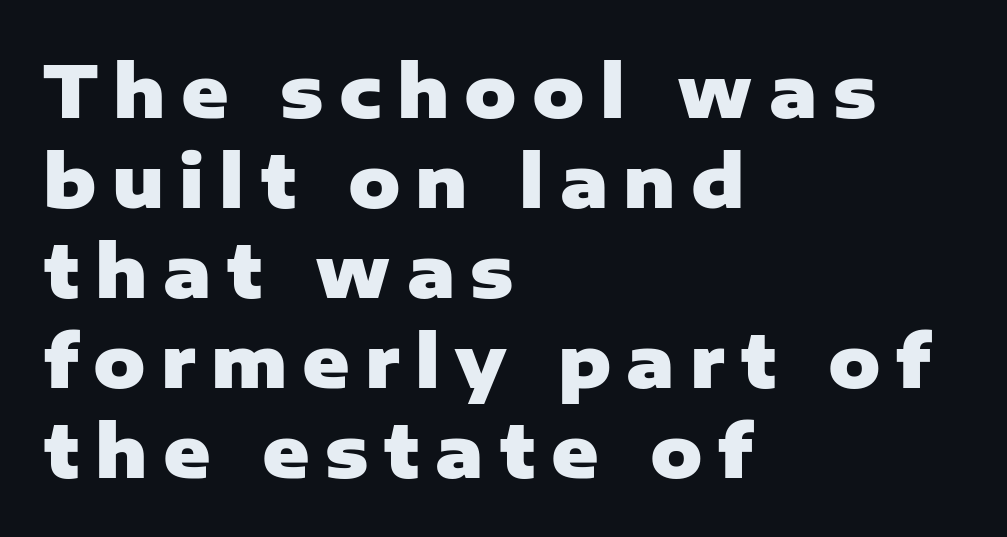
{"serif": "no", "italic": "no", "bold": "yes", "weight": "heavy", "width": "normal", "stroke_contrast": "low", "x_height": "medium", "monospaced": "no", "underline": "no", "align": "left", "line_spacing": "normal", "line_spacing_ratio": 1.25, "letter_spacing": "wide", "letter_spacing_em": 0.21, "glyph_px": 72}
